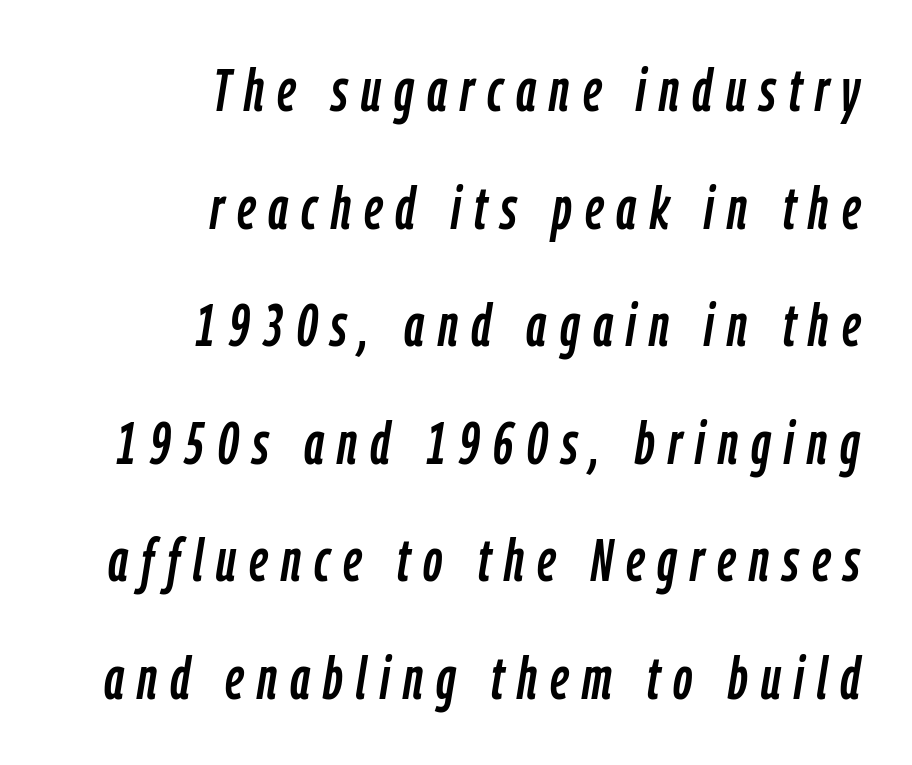
The image shows 60 px condensed type, italic (leaning right); set right-aligned, loose line spacing (1.96x), unusually wide letter spacing (+0.22 em), not underlined; low stroke contrast and a medium x-height.
